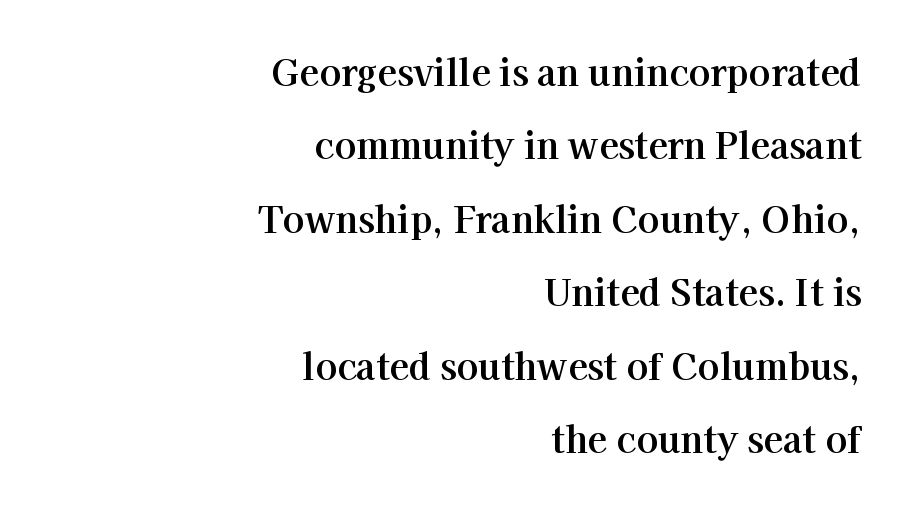
Q: Is the text italic (slanted)? A: No, it is upright.
Q: Is the typeface a serif or a sans-serif typeface? A: Serif.
Q: Is the text underlined? A: No.
Q: How is the paragraph aligned? A: Right-aligned.
Q: Is the spacing between letters normal or unusually wide? A: Normal.
Q: Is the spacing between lines tight, normal or loose? A: Loose.
Q: Width (condensed, normal, or wide)? A: Normal.
Q: Stroke contrast? A: High.
Q: x-height? A: Medium.
Q: Monospaced? A: No.
